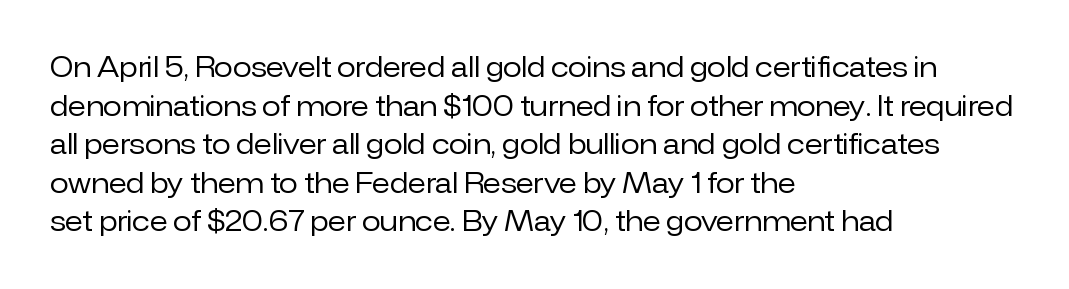
Q: Is the text bold? A: No.
Q: Is the text italic (slanted)? A: No, it is upright.
Q: Is the text underlined? A: No.
Q: How is the paragraph aligned? A: Left-aligned.
Q: Is the spacing between letters normal or unusually wide? A: Normal.
Q: Is the spacing between lines tight, normal or loose? A: Normal.
